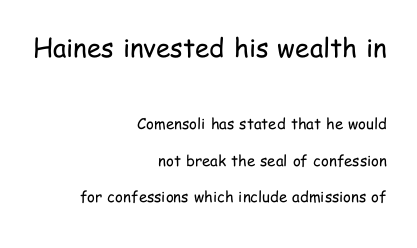
The image shows 26 px text type, upright; set right-aligned, loose line spacing (2.41x), normal letter spacing, not underlined; the first (top) block is 1.73x larger.
